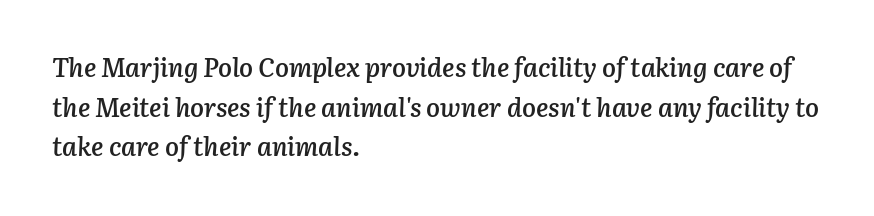
The image shows 26 px text type, italic (leaning right); set left-aligned, normal line spacing (1.52x), normal letter spacing, not underlined.
